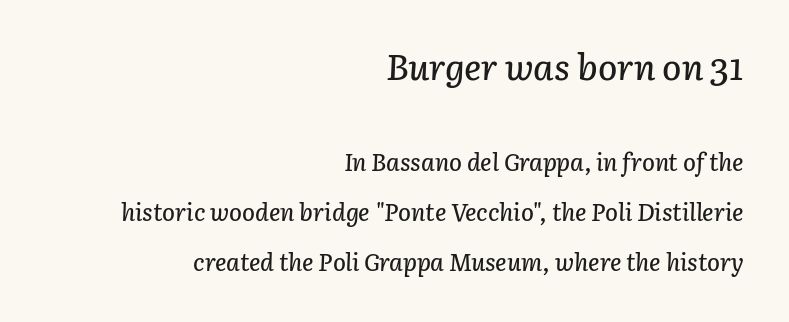
The image shows 36 px text type, italic (leaning right); set right-aligned, loose line spacing (2.07x), normal letter spacing, not underlined; the first (top) block is 1.5x larger; low stroke contrast and a medium x-height.
